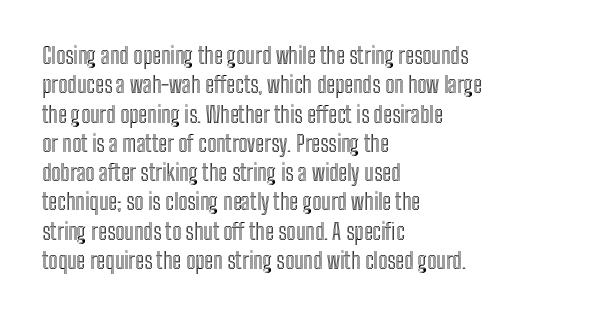
The image shows 22 px text type, upright; set left-aligned, normal line spacing (1.33x), normal letter spacing, not underlined.
